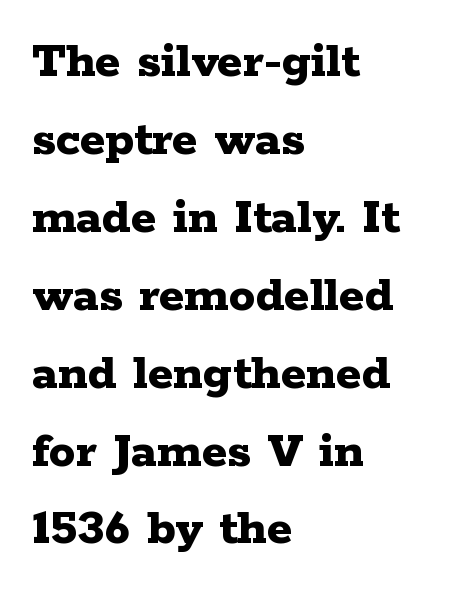
Baseline-to-baseline distance is the conventional proportion of letter height. Is the block centered? No — it sits flush against the left margin. The type sits square on the baseline with zero lean. Plenty of ink on the page — the face is bold.
